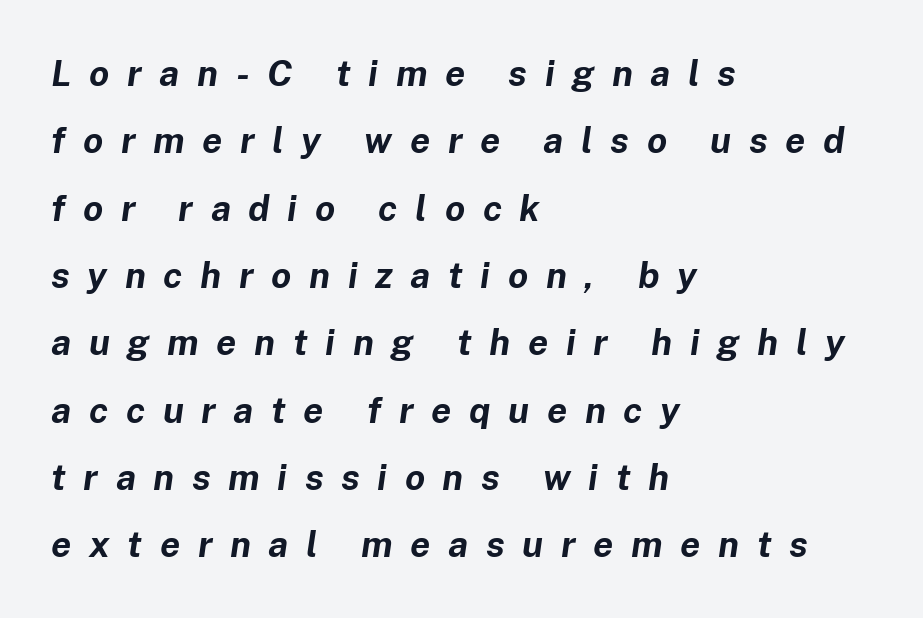
Looks like regular typesetting: each glyph gets only the width it needs. I'd describe the lettering as bold — thick and assertive. Tall strokes in this sample are angled rather than plumb. Characters follow at a spacing far wider than the type designer built in. If you drew a ruler down the left edge, every line would touch it. Anything drawn beneath the words? Only blank space.
